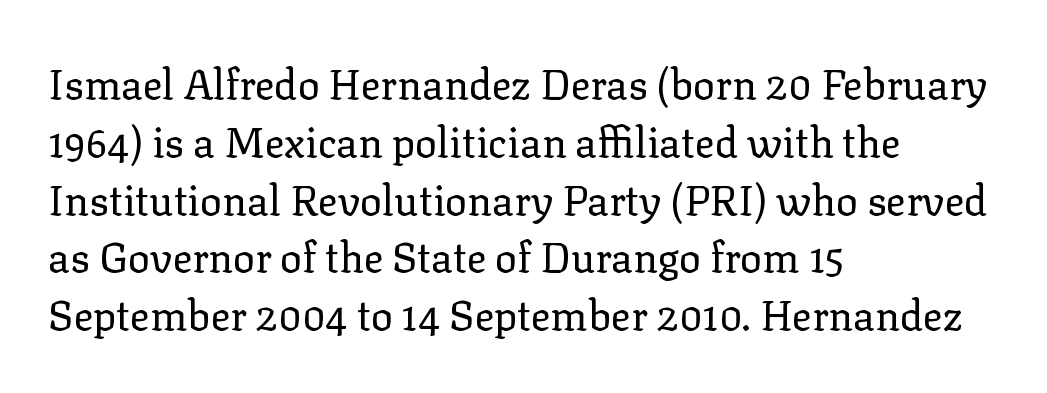
Classification — serif. Ascenders rise straight up at ninety degrees. Regular leading. The rendering uses natural spacing where letterforms have individual widths. Horizontally, the lines are justified to the leading edge only. Underline: absent.
